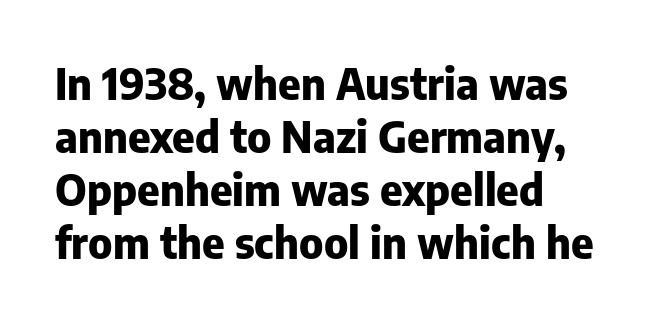
Q: Is the text bold? A: Yes.
Q: Is the text italic (slanted)? A: No, it is upright.
Q: Is the typeface a serif or a sans-serif typeface? A: Sans-serif.
Q: Is the text underlined? A: No.
Q: Is the spacing between letters normal or unusually wide? A: Normal.
Q: Width (condensed, normal, or wide)? A: Normal.
Q: Stroke contrast? A: Low.
Q: x-height? A: Medium.
Q: Monospaced? A: No.
